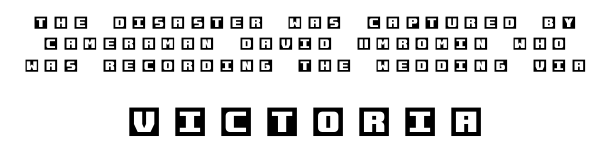
{"italic": "no", "width": "normal", "x_height": "large", "underline": "no", "align": "center", "line_spacing": "normal", "line_spacing_ratio": 1.52, "letter_spacing": "wide", "letter_spacing_em": 0.42, "larger_block": "second", "size_ratio": 2.36, "glyph_px": 33}
